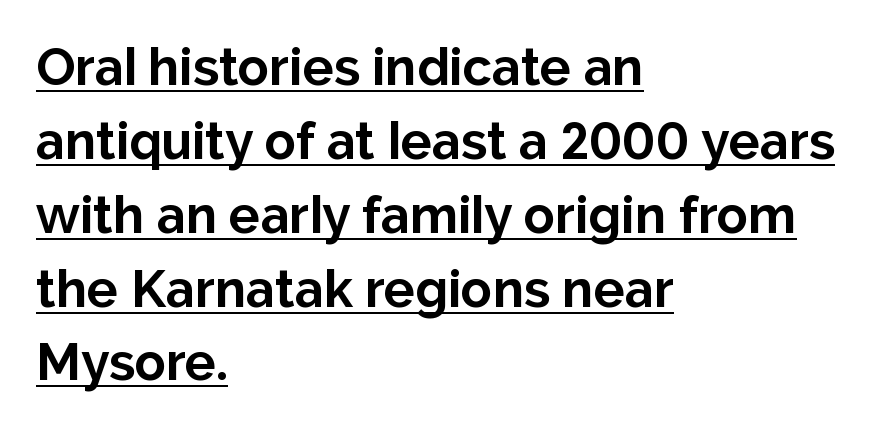
{"serif": "no", "italic": "no", "bold": "yes", "weight": "bold", "width": "normal", "stroke_contrast": "low", "x_height": "medium", "monospaced": "no", "underline": "yes", "align": "left", "line_spacing": "normal", "line_spacing_ratio": 1.42, "letter_spacing": "normal", "letter_spacing_em": 0.0, "glyph_px": 52}
